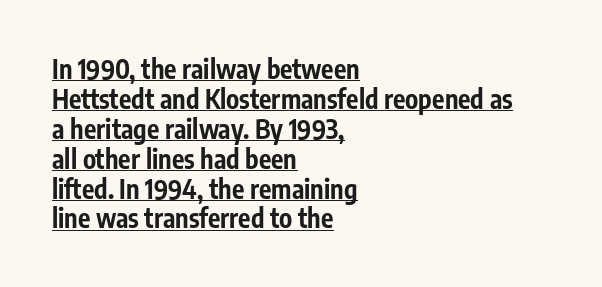
Q: Is the text bold? A: Yes.
Q: Is the text italic (slanted)? A: No, it is upright.
Q: Is the text underlined? A: Yes.
Q: How is the paragraph aligned? A: Left-aligned.
Q: Is the spacing between letters normal or unusually wide? A: Normal.
Q: Is the spacing between lines tight, normal or loose? A: Tight.
